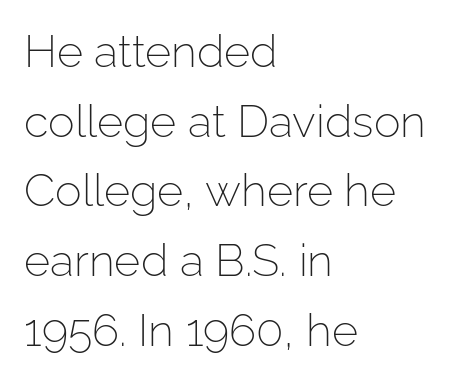
Q: Is the text bold? A: No.
Q: Is the text italic (slanted)? A: No, it is upright.
Q: Is the typeface a serif or a sans-serif typeface? A: Sans-serif.
Q: Is the text underlined? A: No.
Q: How is the paragraph aligned? A: Left-aligned.
Q: Is the spacing between letters normal or unusually wide? A: Normal.
Q: Is the spacing between lines tight, normal or loose? A: Normal.
Q: Width (condensed, normal, or wide)? A: Normal.
Q: Stroke contrast? A: Low.
Q: x-height? A: Medium.
Q: Monospaced? A: No.
